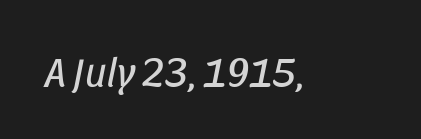
{"italic": "yes", "lean": "right", "slant_degrees": 11, "bold": "no", "weight": "regular", "width": "condensed", "stroke_contrast": "low", "x_height": "large", "monospaced": "no", "underline": "no", "letter_spacing": "normal", "letter_spacing_em": 0.0, "glyph_px": 42}
